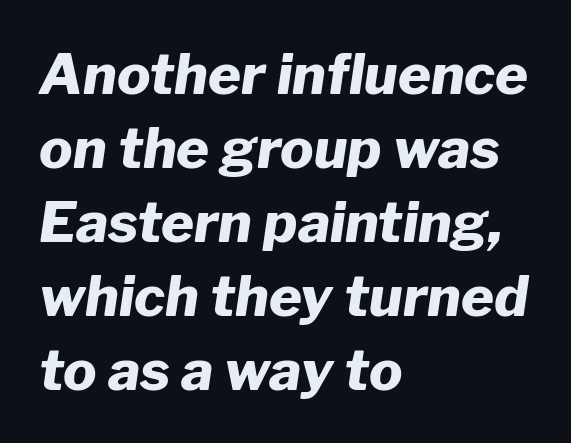
The whole block is typeset with a tilt. The paragraph has a hard left edge and a soft right edge. Its strokes are broad and dark, the hallmark of bold type. Proportional: the letters do not fall into vertical columns. The passage shown is not underscored anywhere. Vertical spacing — default.
